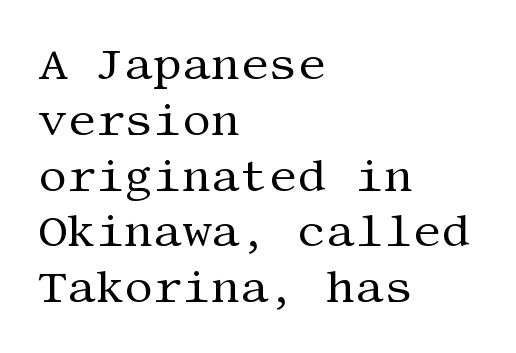
The image shows 45 px regular-weight serif type, upright; set left-aligned, line spacing 1.24x, normal letter spacing, not underlined; medium stroke contrast and a large x-height.
